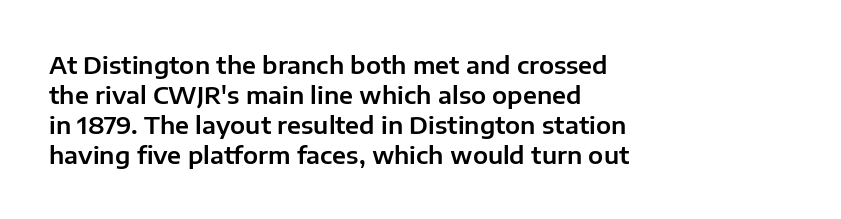
The lines in this sample share a left origin and differ only in where they stop. Tracking here is standard; glyphs follow each other at the usual distance. How would I describe the line gaps? Plain and ordinary. You can tell it's not italic because the verticals are truly vertical.
